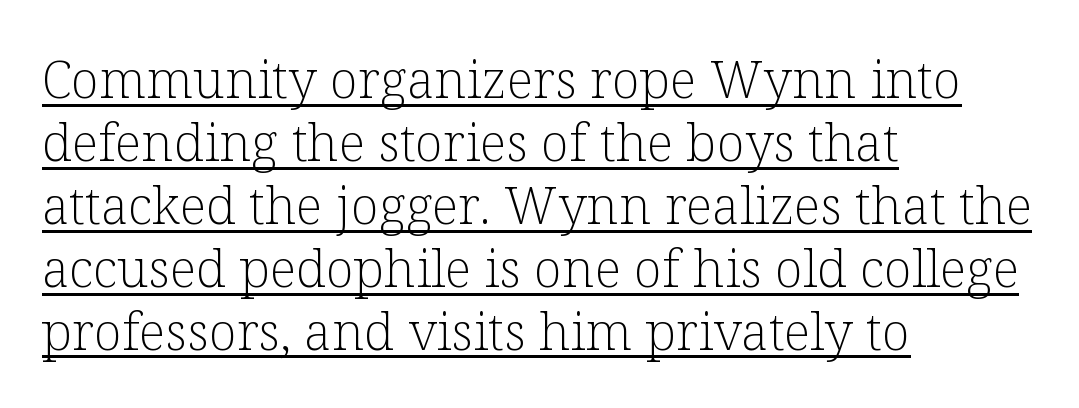
The image shows 52 px light serif type, upright; set left-aligned, line spacing 1.21x, normal letter spacing, underlined; low stroke contrast and a medium x-height.
